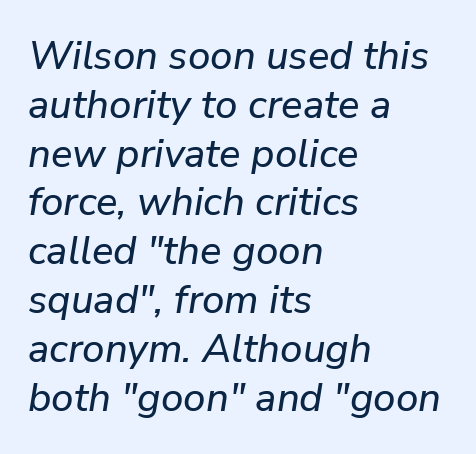
{"italic": "yes", "lean": "right", "slant_degrees": 9, "width": "normal", "stroke_contrast": "low", "x_height": "medium", "monospaced": "no", "underline": "no", "align": "left", "line_spacing_ratio": 1.22, "letter_spacing": "normal", "letter_spacing_em": 0.0, "glyph_px": 40}
